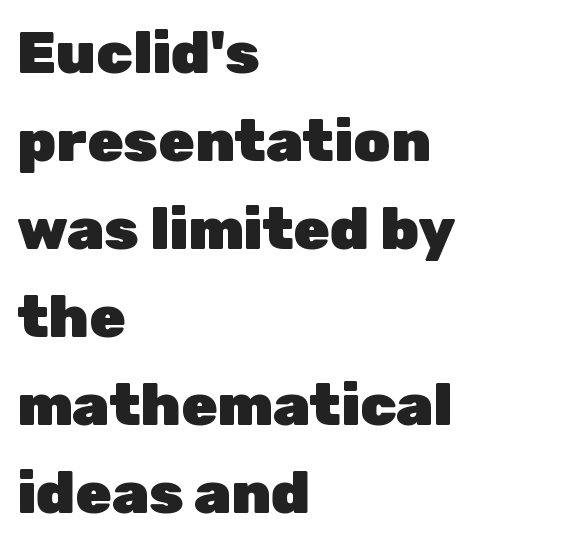
The passage is arranged the way most books set body copy — flush left. Tracking here is standard; glyphs follow each other at the usual distance. Posture: straight, roman, zero tilt. How would I describe the line gaps? Plain and ordinary.
